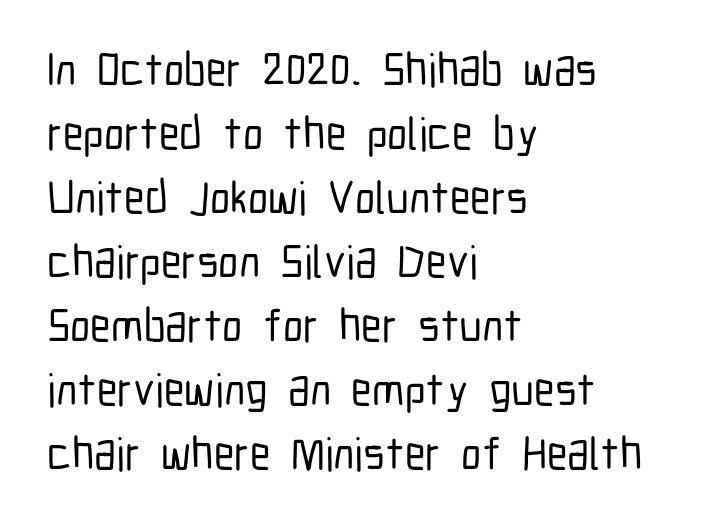
Q: Is the text italic (slanted)? A: No, it is upright.
Q: Is the typeface a serif or a sans-serif typeface? A: Sans-serif.
Q: Is the text underlined? A: No.
Q: How is the paragraph aligned? A: Left-aligned.
Q: Is the spacing between letters normal or unusually wide? A: Normal.
Q: Is the spacing between lines tight, normal or loose? A: Normal.
Q: Width (condensed, normal, or wide)? A: Condensed.
Q: Stroke contrast? A: Low.
Q: x-height? A: Medium.
Q: Monospaced? A: No.
